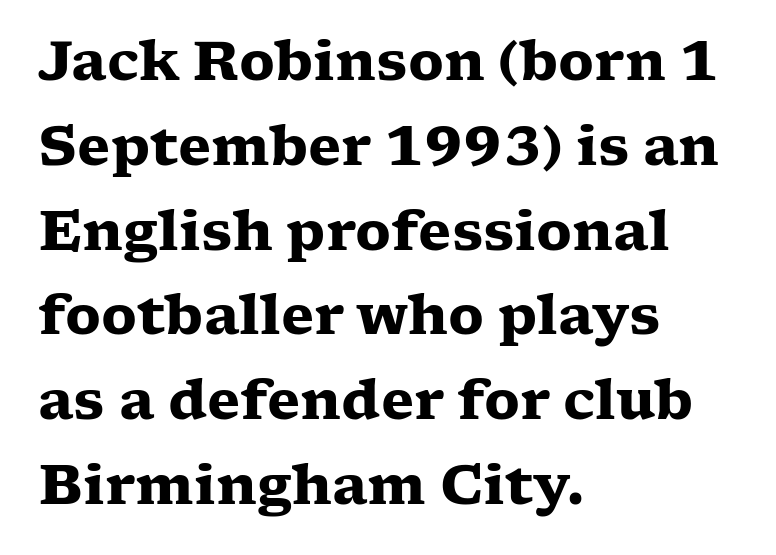
The image shows 54 px heavy, wide serif type, upright; set left-aligned, normal line spacing (1.57x), normal letter spacing, not underlined; low stroke contrast and a medium x-height.
